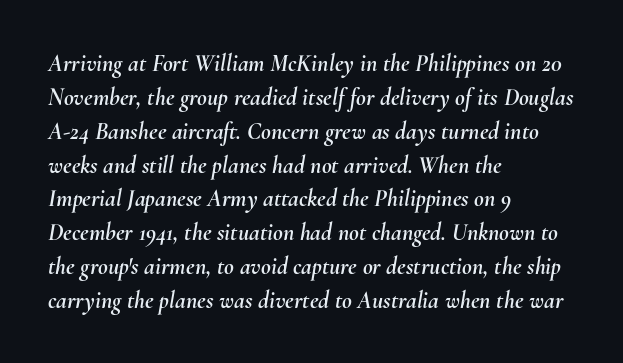
{"italic": "yes", "lean": "right", "slant_degrees": 10, "underline": "no", "align": "left", "line_spacing": "normal", "line_spacing_ratio": 1.41, "letter_spacing": "normal", "letter_spacing_em": 0.0, "glyph_px": 24}
